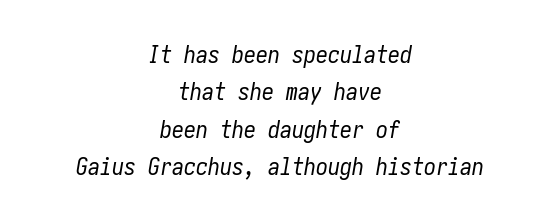
Q: Is the text bold? A: No.
Q: Is the text italic (slanted)? A: Yes, it leans right by about 10 degrees.
Q: Is the text underlined? A: No.
Q: How is the paragraph aligned? A: Centered.
Q: Is the spacing between letters normal or unusually wide? A: Normal.
Q: Is the spacing between lines tight, normal or loose? A: Normal.
